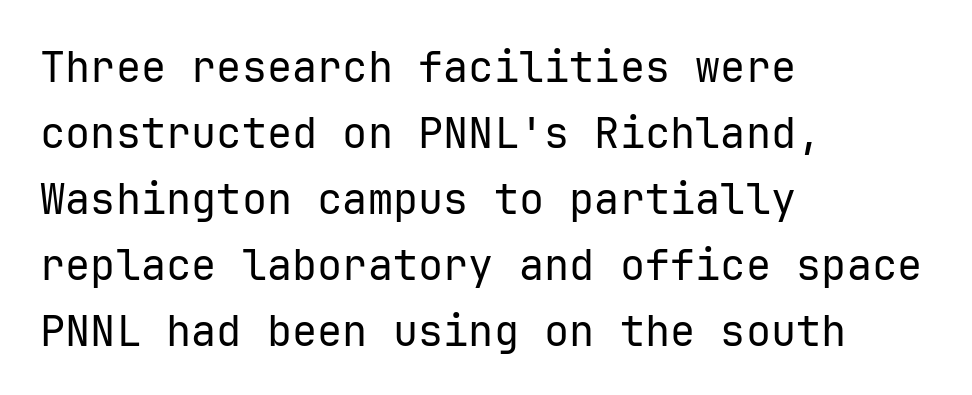
{"serif": "no", "italic": "no", "bold": "no", "weight": "regular", "width": "normal", "stroke_contrast": "low", "x_height": "medium", "monospaced": "yes", "underline": "no", "align": "left", "line_spacing": "normal", "line_spacing_ratio": 1.57, "letter_spacing": "normal", "letter_spacing_em": 0.0, "glyph_px": 42}
